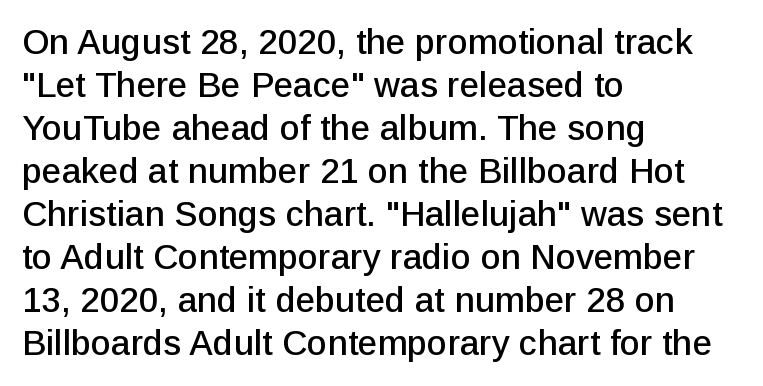
{"serif": "no", "italic": "no", "width": "normal", "stroke_contrast": "low", "x_height": "medium", "monospaced": "no", "underline": "no", "align": "left", "line_spacing_ratio": 1.23, "letter_spacing": "normal", "letter_spacing_em": 0.0, "glyph_px": 35}
